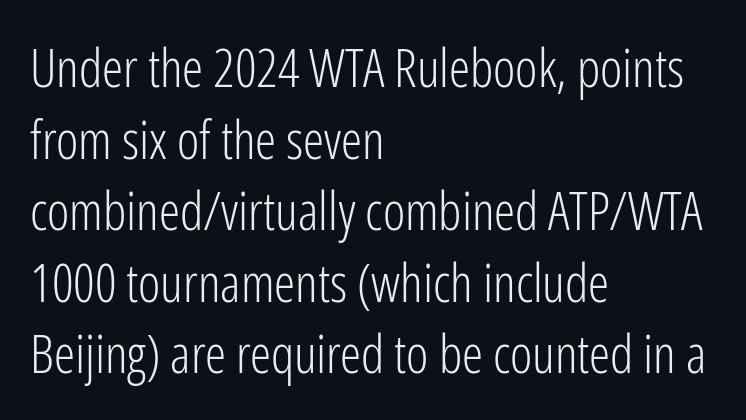
Q: Is the text bold? A: No.
Q: Is the text italic (slanted)? A: No, it is upright.
Q: Is the typeface a serif or a sans-serif typeface? A: Sans-serif.
Q: Is the text underlined? A: No.
Q: How is the paragraph aligned? A: Left-aligned.
Q: Is the spacing between letters normal or unusually wide? A: Normal.
Q: Is the spacing between lines tight, normal or loose? A: Normal.
Q: Width (condensed, normal, or wide)? A: Condensed.
Q: Stroke contrast? A: Low.
Q: x-height? A: Medium.
Q: Monospaced? A: No.
